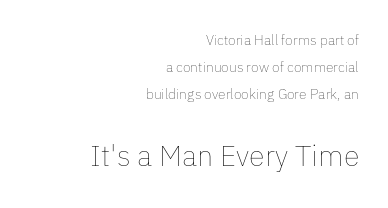
The image shows 29 px thin type, upright; set right-aligned, loose line spacing (1.94x), normal letter spacing, not underlined; the second (bottom) block is 2.07x larger; low stroke contrast and a medium x-height.
